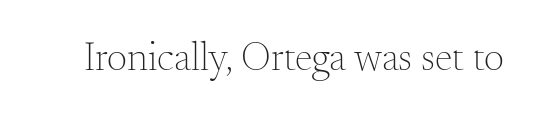
Q: Is the text bold? A: No.
Q: Is the text italic (slanted)? A: No, it is upright.
Q: Is the typeface a serif or a sans-serif typeface? A: Serif.
Q: Is the text underlined? A: No.
Q: Is the spacing between letters normal or unusually wide? A: Normal.
Q: Width (condensed, normal, or wide)? A: Normal.
Q: Stroke contrast? A: Medium.
Q: x-height? A: Small.
Q: Monospaced? A: No.
